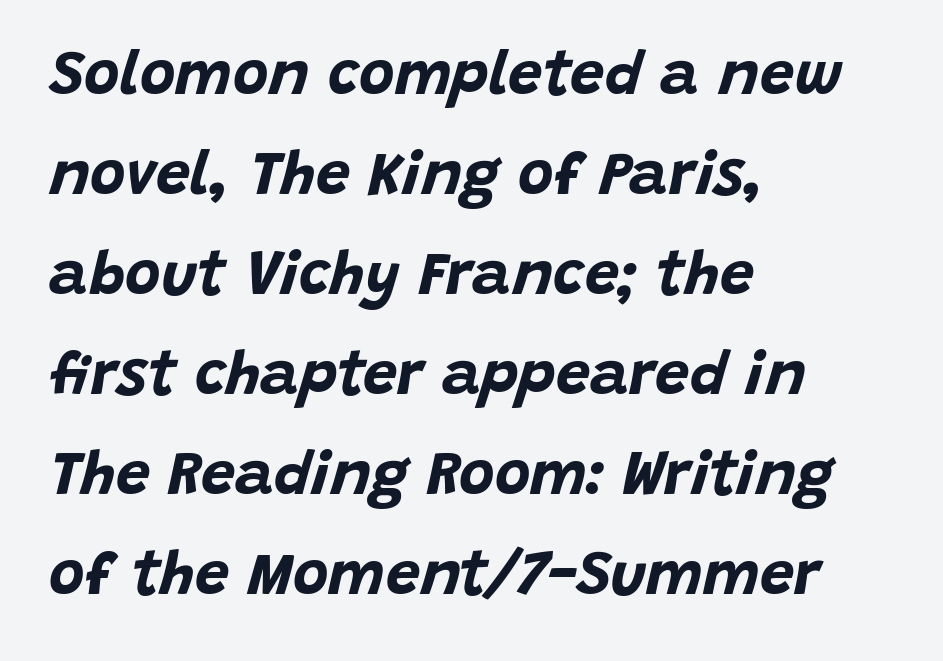
Underlining? Definitely not there. Compared with ordinary roman type, these characters are visibly tilted. The paragraph shown leans on its left margin. Varying glyph widths throughout — classic text-font behaviour. The font is running at its bold setting. Baseline-to-baseline distance is the conventional proportion of letter height.
